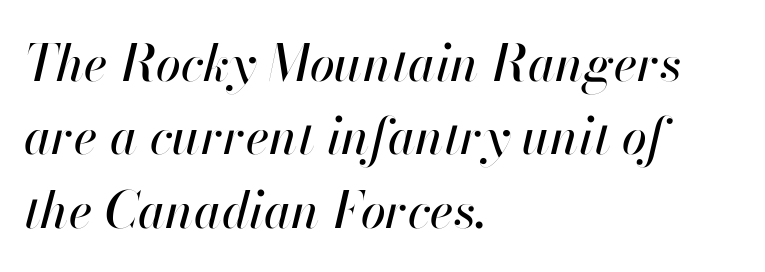
Q: Is the text italic (slanted)? A: Yes, it leans right by about 13 degrees.
Q: Is the text underlined? A: No.
Q: How is the paragraph aligned? A: Left-aligned.
Q: Is the spacing between letters normal or unusually wide? A: Normal.
Q: Is the spacing between lines tight, normal or loose? A: Normal.
Q: Width (condensed, normal, or wide)? A: Normal.
Q: Stroke contrast? A: High.
Q: x-height? A: Small.
Q: Monospaced? A: No.
